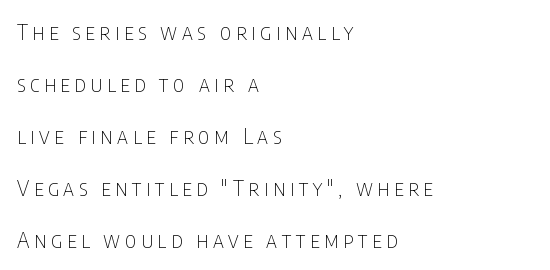
The image shows 22 px text type, upright; set left-aligned, loose line spacing (2.36x), unusually wide letter spacing (+0.21 em), not underlined.
